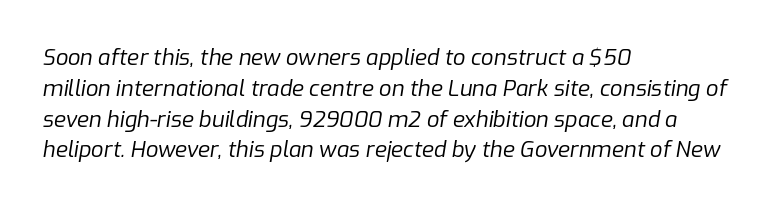
{"italic": "yes", "lean": "right", "slant_degrees": 9, "bold": "no", "underline": "no", "align": "left", "line_spacing": "normal", "line_spacing_ratio": 1.4, "letter_spacing": "normal", "letter_spacing_em": 0.0, "glyph_px": 22}
